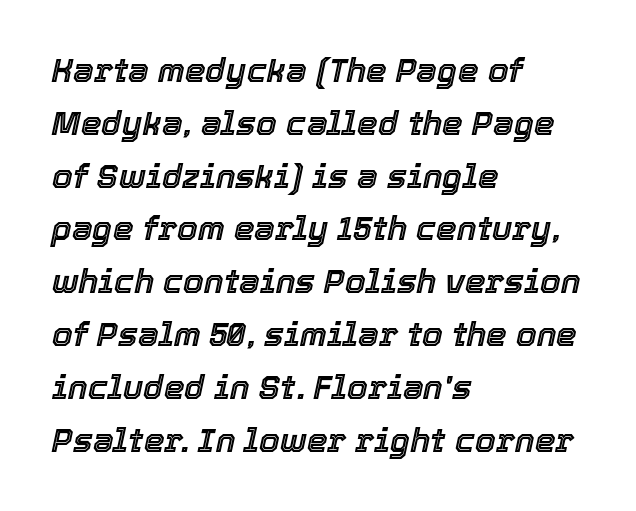
Q: Is the text italic (slanted)? A: Yes, it leans right by about 12 degrees.
Q: Is the text underlined? A: No.
Q: How is the paragraph aligned? A: Left-aligned.
Q: Is the spacing between letters normal or unusually wide? A: Normal.
Q: Is the spacing between lines tight, normal or loose? A: Normal.
Q: Width (condensed, normal, or wide)? A: Normal.
Q: x-height? A: Medium.
Q: Monospaced? A: No.
